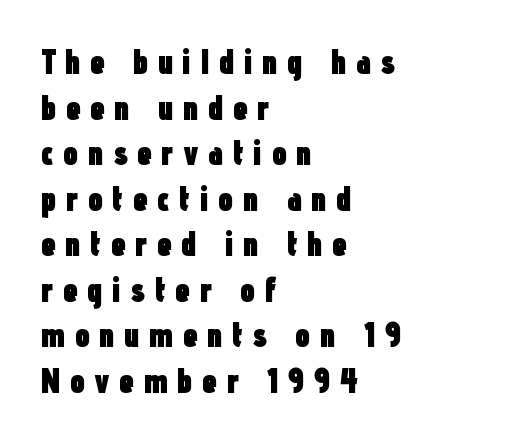
This is heavy type, rendered in bold. The paragraph has a hard left edge and a soft right edge. Serifs: no, the terminals of the letterforms are clean. There is plenty of visible air inserted between adjacent glyphs. The type sits square on the baseline with zero lean. Type without underlining.
